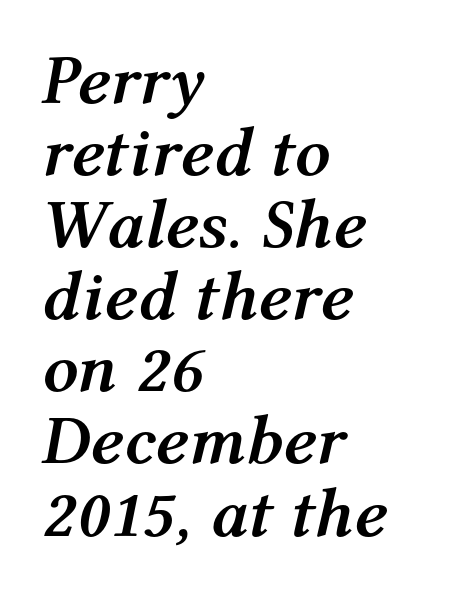
The leading is snug, giving the passage a crowded texture. Each glyph is drawn with heavy, bold strokes. Each row of text sits above clean, open space. Think of a printed novel: that variable character pitch is what you see here.
